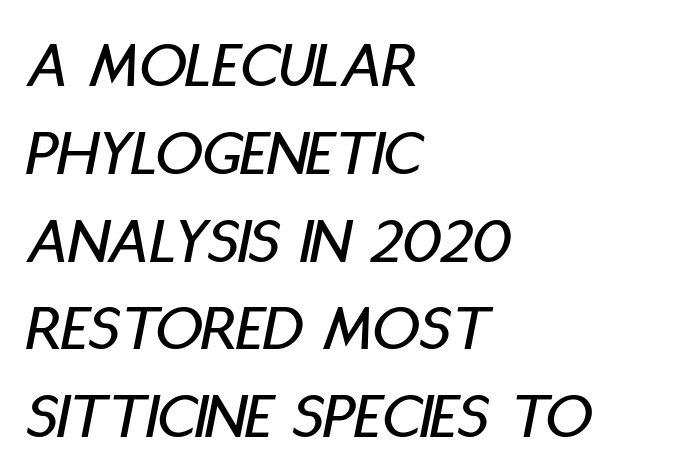
These lines are rendered in a variable-pitch font. Italic: yes, the glyphs are oblique. The foot of each line stays bare and open. The letterforms sit shoulder to shoulder at normal distance. In CSS terms this would be text-align: left.
